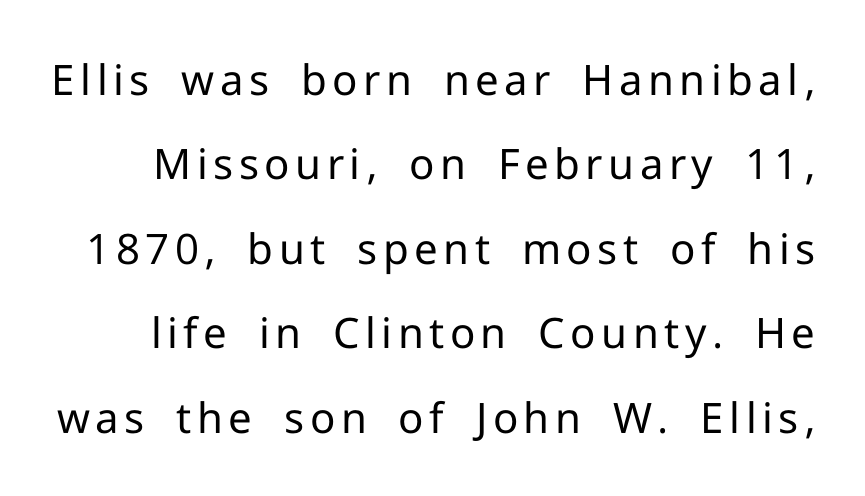
{"serif": "no", "italic": "no", "bold": "no", "weight": "regular", "width": "normal", "stroke_contrast": "low", "x_height": "medium", "monospaced": "no", "underline": "no", "line_spacing": "loose", "line_spacing_ratio": 2.01, "glyph_px": 42}
